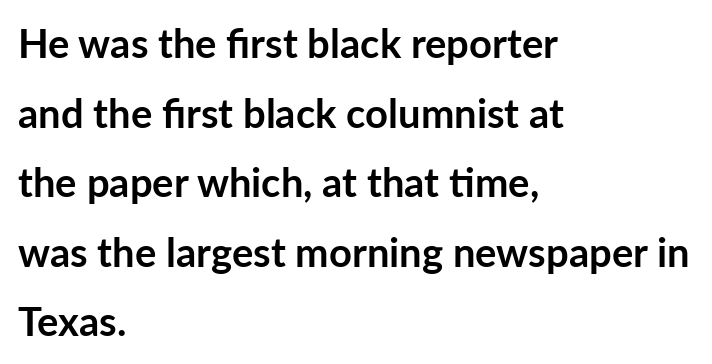
{"serif": "no", "italic": "no", "bold": "yes", "weight": "semibold", "width": "normal", "stroke_contrast": "low", "x_height": "medium", "monospaced": "no", "underline": "no", "align": "left", "line_spacing_ratio": 1.74, "letter_spacing": "normal", "letter_spacing_em": 0.0, "glyph_px": 40}
